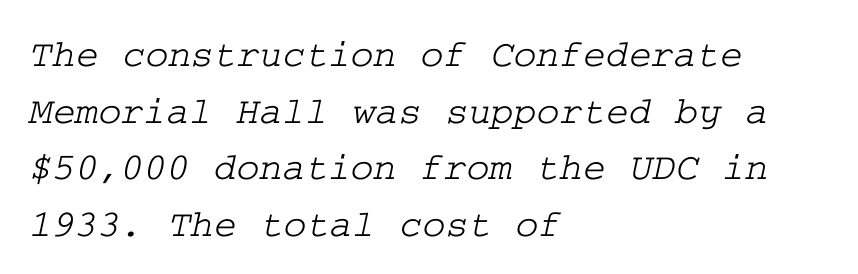
Q: Is the typeface a serif or a sans-serif typeface? A: Serif.
Q: Is the text underlined? A: No.
Q: How is the paragraph aligned? A: Left-aligned.
Q: Is the spacing between letters normal or unusually wide? A: Normal.
Q: Is the spacing between lines tight, normal or loose? A: Normal.
Q: Width (condensed, normal, or wide)? A: Wide.
Q: Stroke contrast? A: Low.
Q: x-height? A: Medium.
